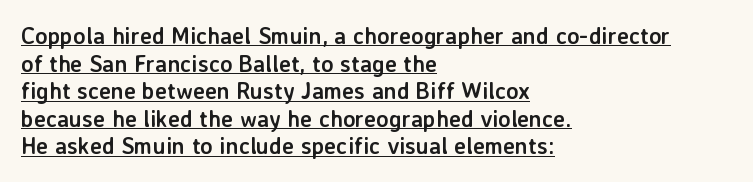
Each line of the rendering has a horizontal stroke beneath the glyphs. Its strokes are broad and dark, the hallmark of bold type. A student would call this left alignment; a typographer would say flush left, rag right. The horizontal fit of the characters is conventional and even. Upright lettering throughout.
